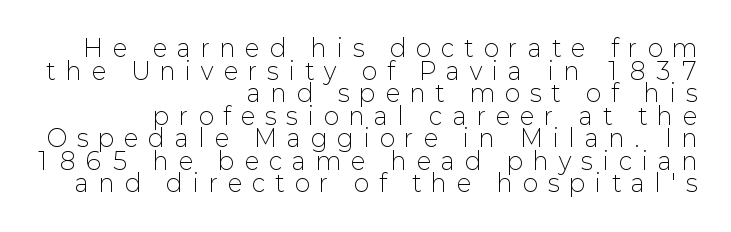
The space beneath each line is pristine and unruled. The axis of the letterforms is exactly vertical. The passage shown stacks its lines with hardly any gap. Layout note: lines flush right. Is the letter spacing exaggerated? Yes — the characters are pushed far apart. Weight: in the light-to-regular range.
